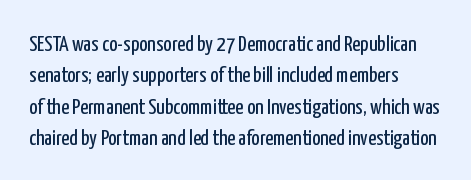
The line-height multiplier appears to be the usual default. The ragged edge is on the right, which tells us the setting is flush left. A typesetter would mark this as roman, not italic. This sample uses plain, unmodified letter spacing. No letter is thick-stroked: the sample isn't bold.
